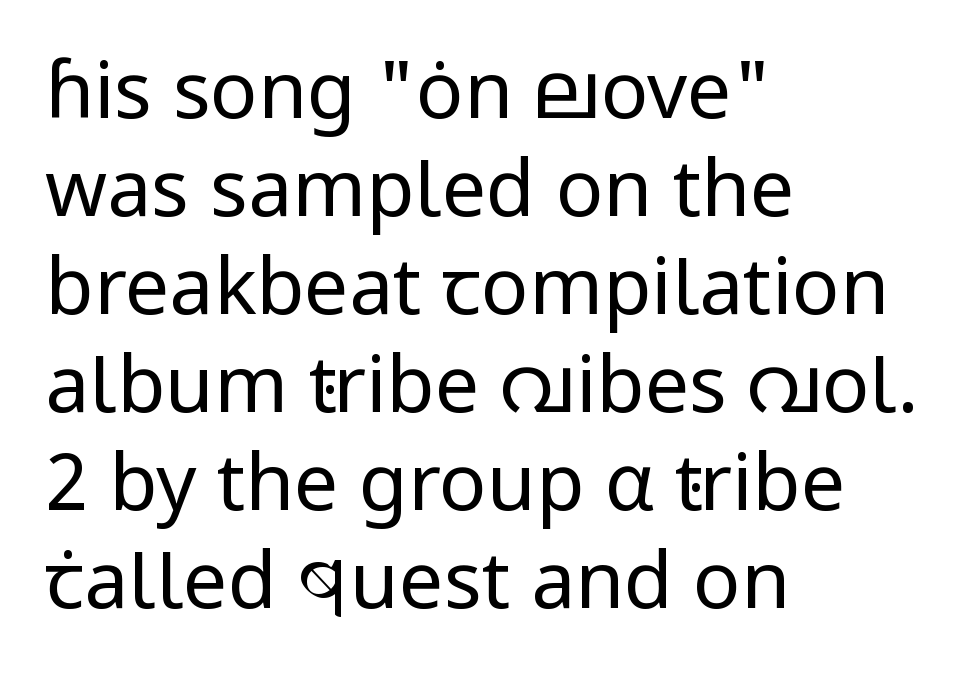
Left-aligned paragraph, ragged on the right. The passage shown is typeset with a sans-serif family. Rule under the text: the space is simply empty. Each letter keeps its own natural width here, so spacing adapts to shape. The letters sit at their default tracking, neither squeezed nor spread. This is roman type, the default non-slanted kind.
